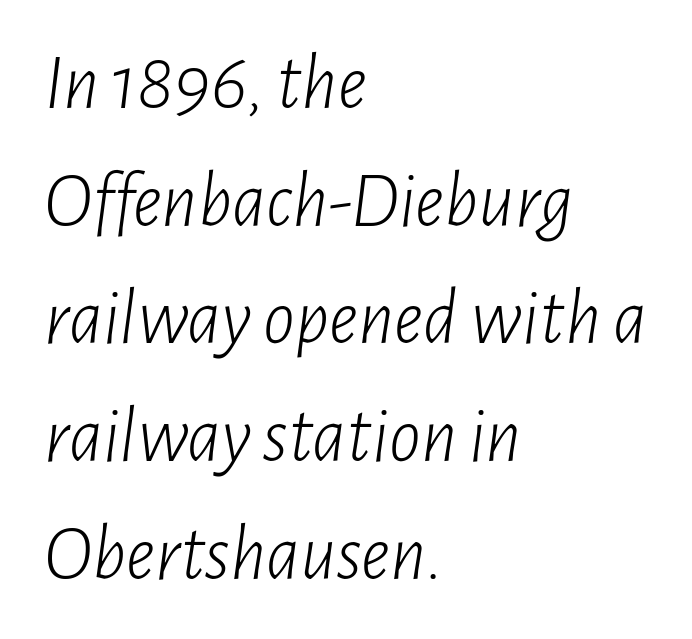
Caption: standard tracking, unaltered. The specimen reads as italic at a glance. The lines in this sample share a left origin and differ only in where they stop. Words float on clear page, feet unadorned. Character widths vary here, with narrow letters taking less room than wide ones.
